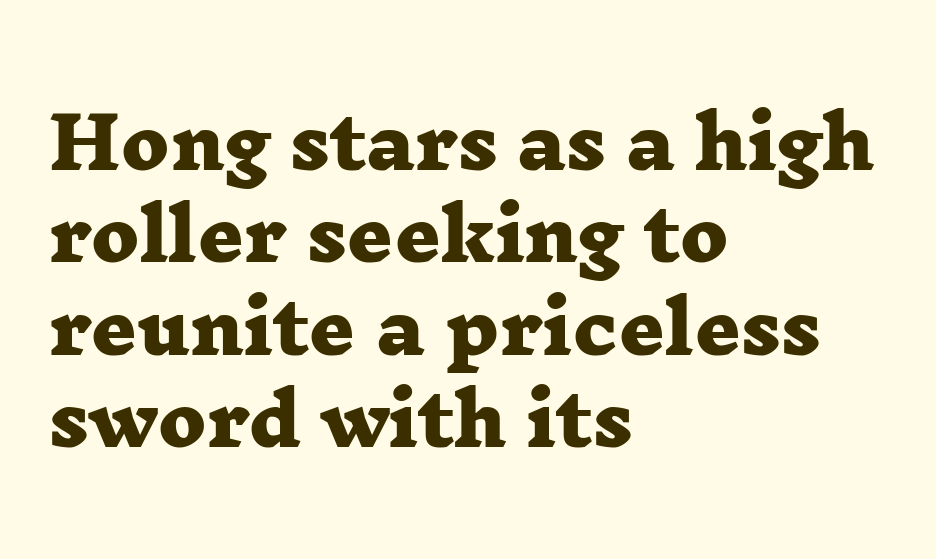
The image shows 71 px heavy, wide serif type; set left-aligned, normal line spacing (1.3x), normal letter spacing, not underlined; low stroke contrast and a medium x-height.
